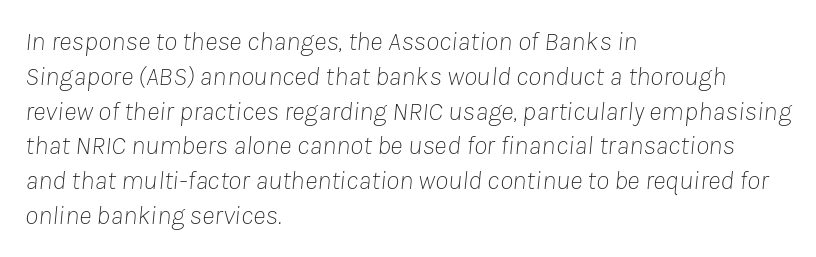
Q: Is the text bold? A: No.
Q: Is the text italic (slanted)? A: Yes, it leans right by about 8 degrees.
Q: Is the text underlined? A: No.
Q: How is the paragraph aligned? A: Left-aligned.
Q: Is the spacing between letters normal or unusually wide? A: Normal.
Q: Is the spacing between lines tight, normal or loose? A: Normal.
